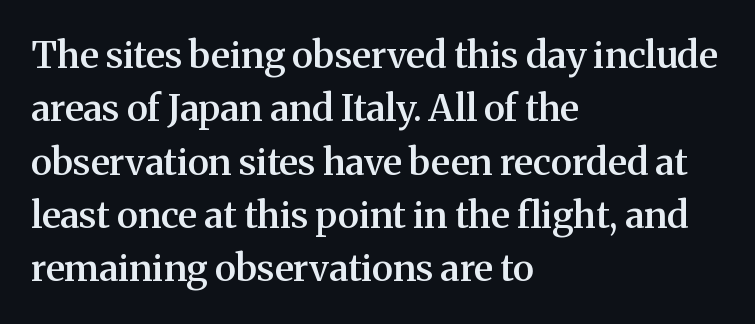
Set as a demibold, roughly 600 on the weight scale. One-word summary of the alignment: left. A typesetter would call this proportional, since set widths differ per character. If you measured baseline to baseline, you'd find a middling distance. In terms of letterspacing, this is plain default setting. Unlike a clean sans, this face finishes its strokes with serifs.
